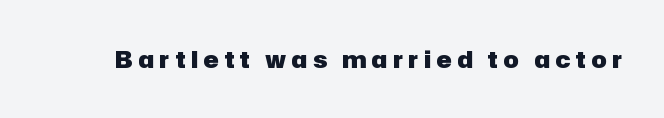
The lettering holds an erect, upright posture throughout. Strokes here are thick enough to call this a true bold. Substantial extra tracking has been applied to these lines. The specimen omits any rule beneath the text block's lines.
